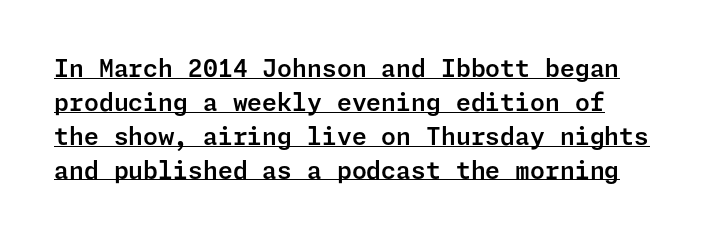
Q: Is the text italic (slanted)? A: No, it is upright.
Q: Is the text underlined? A: Yes.
Q: Is the spacing between letters normal or unusually wide? A: Normal.
Q: Is the spacing between lines tight, normal or loose? A: Normal.
